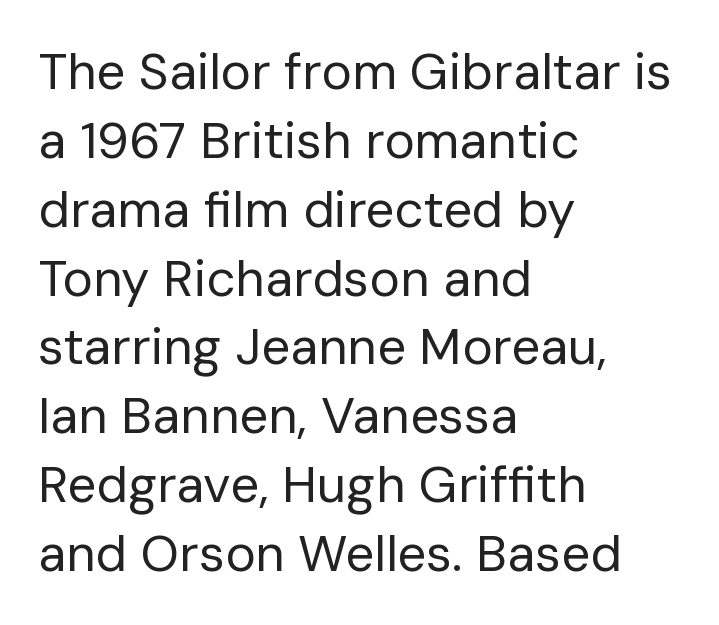
{"serif": "no", "italic": "no", "bold": "no", "weight": "regular", "width": "normal", "stroke_contrast": "low", "x_height": "medium", "monospaced": "no", "underline": "no", "align": "left", "line_spacing": "normal", "line_spacing_ratio": 1.35, "letter_spacing": "normal", "letter_spacing_em": 0.0, "glyph_px": 51}
